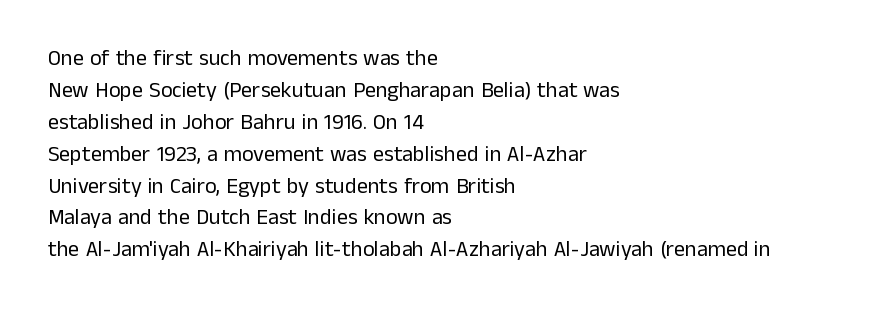
This sample uses an upright cut, with every glyph sitting square on the baseline. Check the space under the baseline: it is left empty. These lines are set flush left with a ragged right edge. Weight: not bold — regular or lighter.
